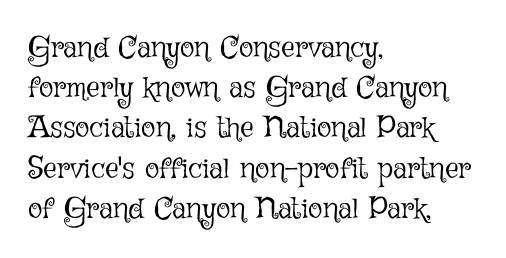
Q: Is the text bold? A: No.
Q: Is the text italic (slanted)? A: No, it is upright.
Q: Is the text underlined? A: No.
Q: How is the paragraph aligned? A: Left-aligned.
Q: Is the spacing between letters normal or unusually wide? A: Normal.
Q: Is the spacing between lines tight, normal or loose? A: Normal.
Q: Width (condensed, normal, or wide)? A: Normal.
Q: Stroke contrast? A: Low.
Q: x-height? A: Medium.
Q: Monospaced? A: No.
